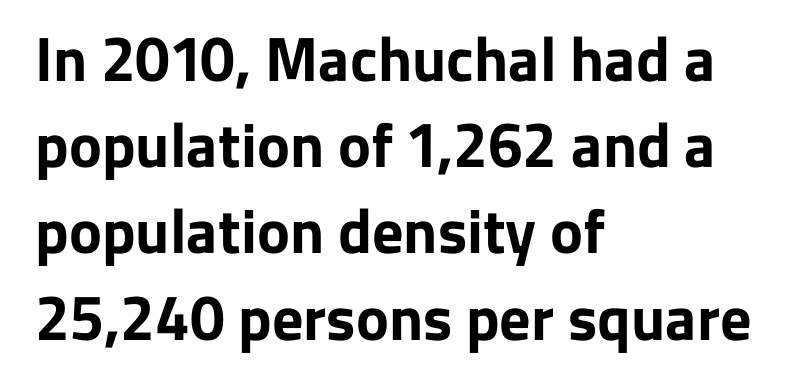
The image shows 62 px bold sans-serif type, upright; set left-aligned, normal line spacing (1.39x), normal letter spacing, not underlined; low stroke contrast and a medium x-height.
